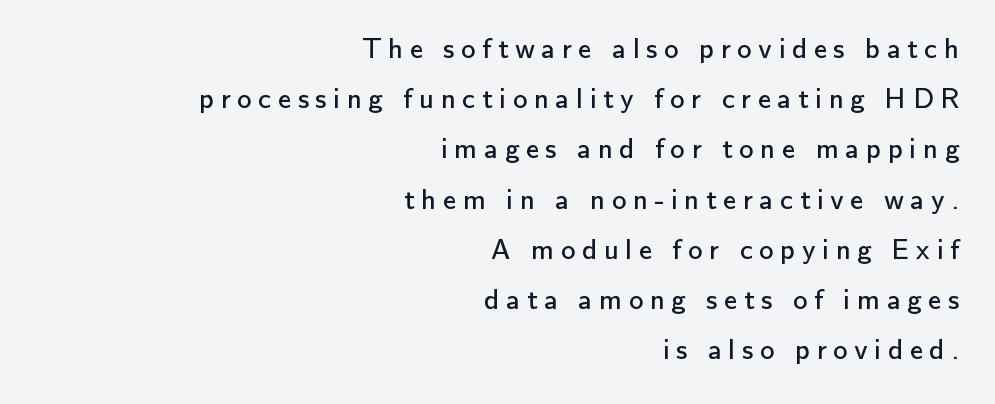
Alignment: flush right. Each letter's strokes conclude bluntly, with no projecting serifs. Caption: expanded tracking, letters set apart. Is the stroke heavy? The answer is a plain regular-or-lighter. The font's upright variant was chosen for this text. Character widths vary here, with narrow letters taking less room than wide ones.
